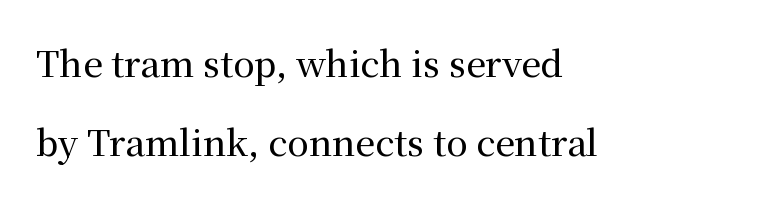
Proportional: the letters do not fall into vertical columns. This rendering features lettering with no underline. The letters sit at their default tracking, neither squeezed nor spread. The lines are spread far apart with generous leading. Horizontal alignment here is leftward, the default for most running prose. These lines are composed in type with serifs.
